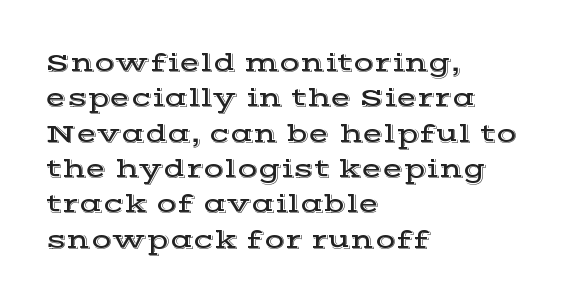
Q: Is the text italic (slanted)? A: No, it is upright.
Q: Is the text underlined? A: No.
Q: How is the paragraph aligned? A: Left-aligned.
Q: Is the spacing between letters normal or unusually wide? A: Normal.
Q: Is the spacing between lines tight, normal or loose? A: Normal.
